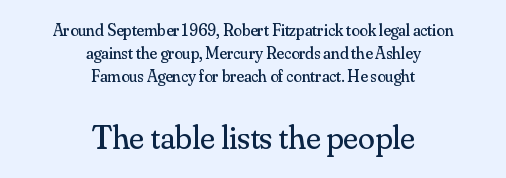
The image shows 34 px regular-weight serif type, upright; set centered, normal line spacing (1.35x), normal letter spacing, not underlined; the second (bottom) block is 2.0x larger; medium stroke contrast and a small x-height.
